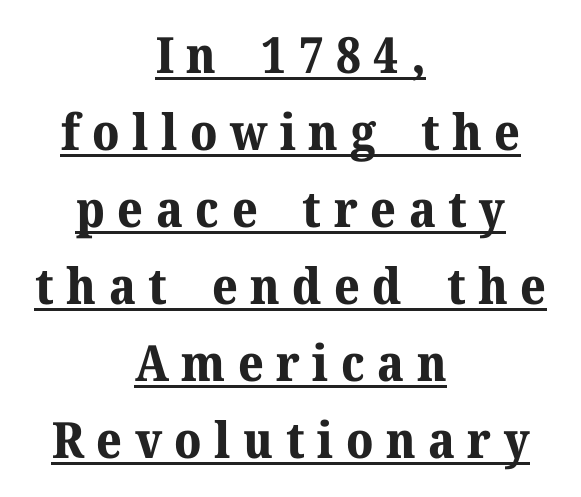
Q: Is the text bold? A: Yes.
Q: Is the text italic (slanted)? A: No, it is upright.
Q: Is the typeface a serif or a sans-serif typeface? A: Serif.
Q: Is the text underlined? A: Yes.
Q: How is the paragraph aligned? A: Centered.
Q: Is the spacing between letters normal or unusually wide? A: Unusually wide.
Q: Is the spacing between lines tight, normal or loose? A: Normal.
Q: Width (condensed, normal, or wide)? A: Normal.
Q: Stroke contrast? A: Medium.
Q: x-height? A: Medium.
Q: Monospaced? A: No.
